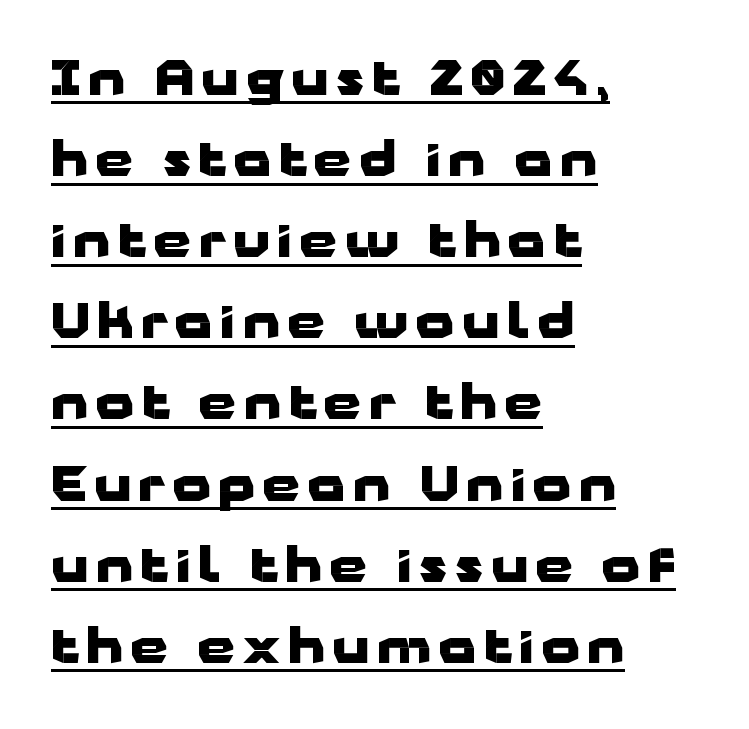
Underline: present. The letters stand upright; this is a roman face. Check where the strokes stop: nothing finishes them off — pure sans. The rendering uses natural spacing where letterforms have individual widths. The line-height multiplier appears to be the usual default.
